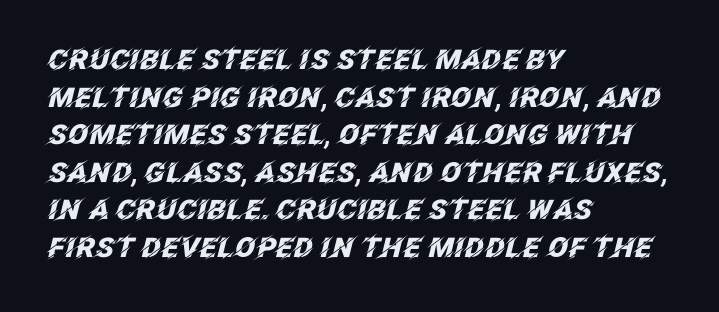
The image shows 27 px bold type, italic (leaning right); set left-aligned, normal line spacing (1.39x), normal letter spacing, not underlined.
